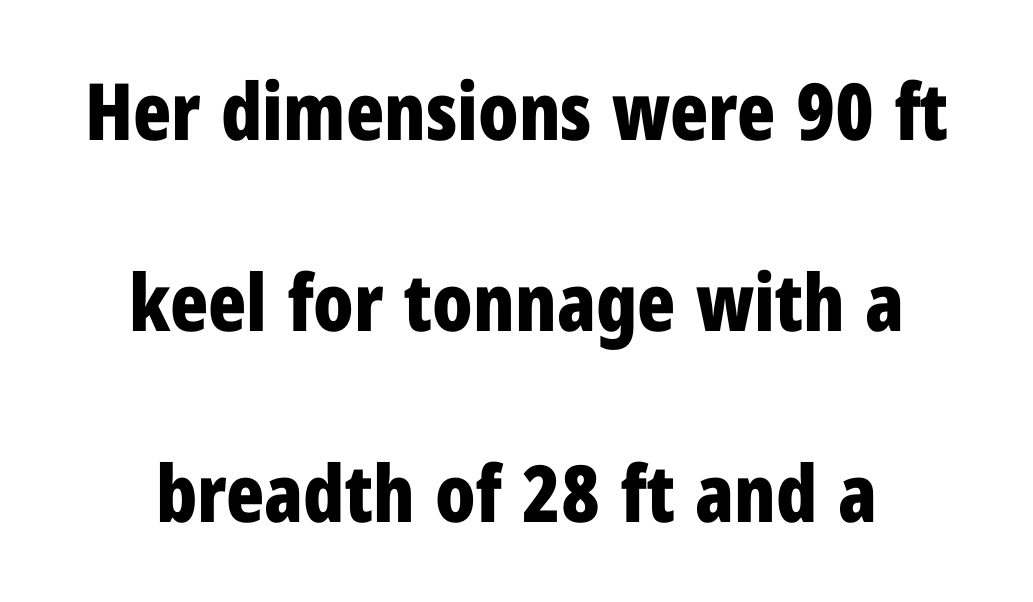
{"serif": "no", "italic": "no", "bold": "yes", "weight": "bold", "width": "condensed", "stroke_contrast": "low", "x_height": "medium", "monospaced": "no", "underline": "no", "align": "center", "line_spacing": "loose", "line_spacing_ratio": 2.42, "letter_spacing": "normal", "letter_spacing_em": 0.0, "glyph_px": 79}
